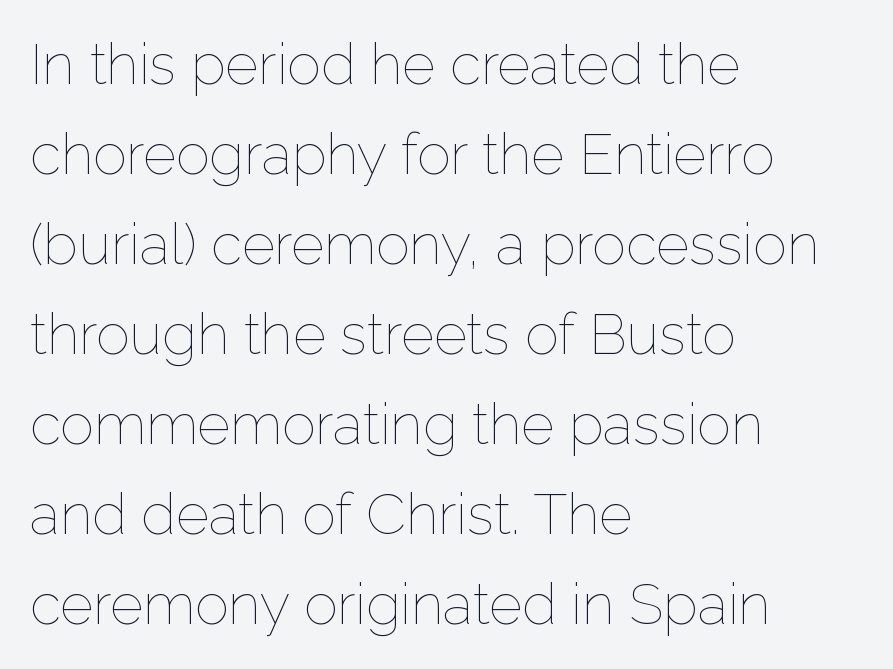
{"italic": "no", "bold": "no", "weight": "thin", "width": "normal", "stroke_contrast": "low", "x_height": "medium", "monospaced": "no", "underline": "no", "align": "left", "line_spacing": "normal", "line_spacing_ratio": 1.58, "letter_spacing": "normal", "letter_spacing_em": 0.0, "glyph_px": 57}
